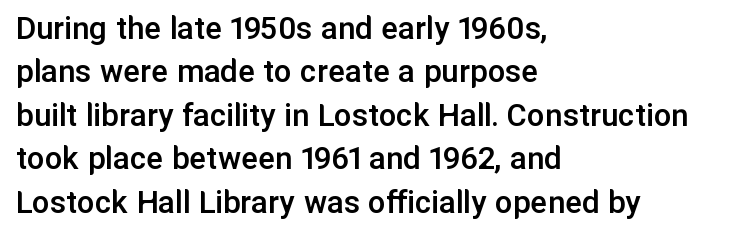
{"serif": "no", "italic": "no", "bold": "semi", "weight": "semibold", "width": "normal", "stroke_contrast": "low", "x_height": "medium", "monospaced": "no", "underline": "no", "align": "left", "line_spacing_ratio": 1.24, "letter_spacing": "normal", "letter_spacing_em": 0.0, "glyph_px": 35}
